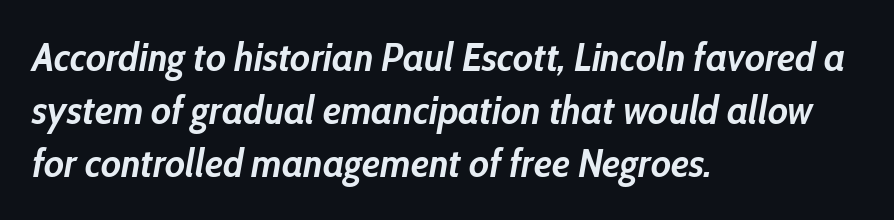
{"italic": "yes", "lean": "right", "slant_degrees": 10, "bold": "yes", "weight": "semibold", "width": "condensed", "stroke_contrast": "low", "x_height": "medium", "monospaced": "no", "underline": "no", "align": "left", "line_spacing": "normal", "line_spacing_ratio": 1.33, "letter_spacing": "normal", "letter_spacing_em": 0.0, "glyph_px": 40}
